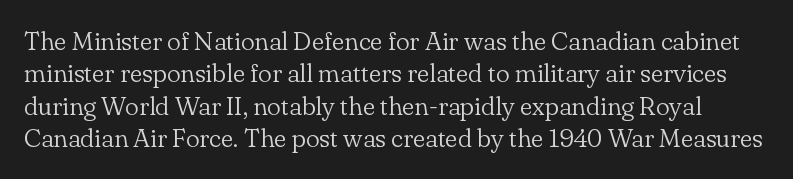
The line texture is even and compact thanks to regular tracking. Rendered with straight, roman letterforms. Weight class: somewhere from thin through regular. The words here are not underlined.
